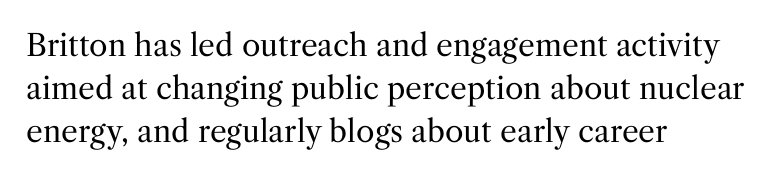
Q: Is the text bold? A: No.
Q: Is the text italic (slanted)? A: No, it is upright.
Q: Is the typeface a serif or a sans-serif typeface? A: Serif.
Q: Is the text underlined? A: No.
Q: How is the paragraph aligned? A: Left-aligned.
Q: Is the spacing between letters normal or unusually wide? A: Normal.
Q: Is the spacing between lines tight, normal or loose? A: Normal.
Q: Width (condensed, normal, or wide)? A: Normal.
Q: Stroke contrast? A: Medium.
Q: x-height? A: Medium.
Q: Monospaced? A: No.
